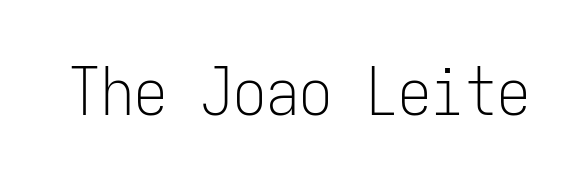
The image shows 66 px light, condensed sans-serif type, upright, monospaced; set normal letter spacing, not underlined; low stroke contrast and a medium x-height.
